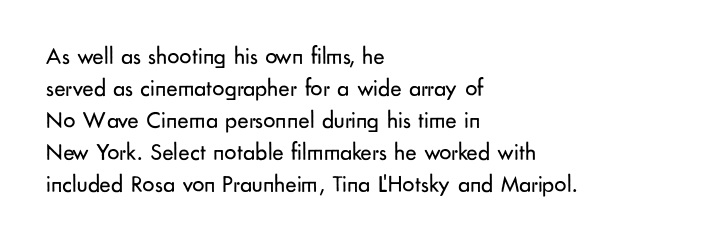
Q: Is the text bold? A: No.
Q: Is the text italic (slanted)? A: No, it is upright.
Q: Is the text underlined? A: No.
Q: How is the paragraph aligned? A: Left-aligned.
Q: Is the spacing between letters normal or unusually wide? A: Normal.
Q: Is the spacing between lines tight, normal or loose? A: Normal.
